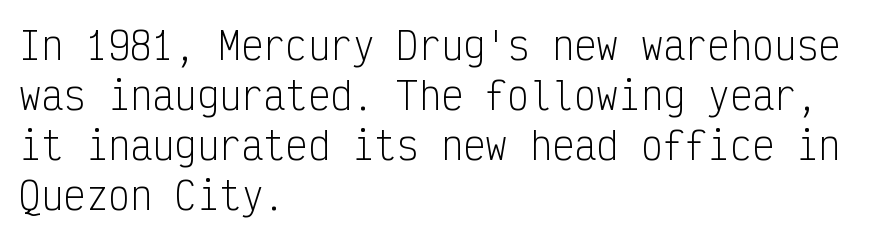
Q: Is the text bold? A: No.
Q: Is the text italic (slanted)? A: No, it is upright.
Q: Is the typeface a serif or a sans-serif typeface? A: Sans-serif.
Q: Is the text underlined? A: No.
Q: How is the paragraph aligned? A: Left-aligned.
Q: Is the spacing between letters normal or unusually wide? A: Normal.
Q: Is the spacing between lines tight, normal or loose? A: Normal.
Q: Width (condensed, normal, or wide)? A: Condensed.
Q: Stroke contrast? A: Low.
Q: x-height? A: Medium.
Q: Monospaced? A: Yes.
